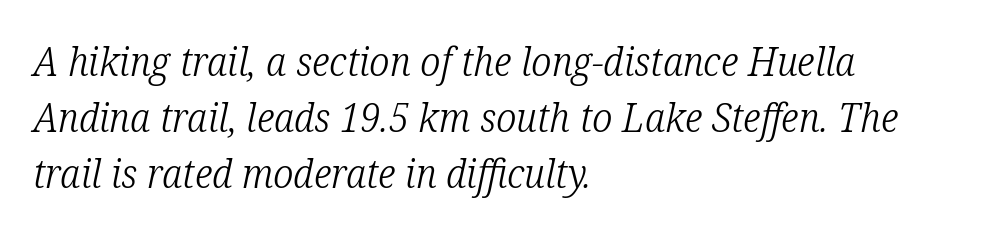
The image shows 40 px light, condensed serif type, italic (leaning right); set left-aligned, normal line spacing (1.4x), normal letter spacing, not underlined; low stroke contrast and a medium x-height.
